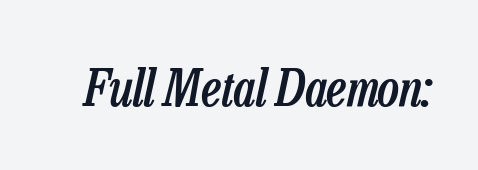
Q: Is the text bold? A: Semi-bold.
Q: Is the text italic (slanted)? A: Yes, it leans right by about 13 degrees.
Q: Is the text underlined? A: No.
Q: Is the spacing between letters normal or unusually wide? A: Normal.
Q: Width (condensed, normal, or wide)? A: Condensed.
Q: Stroke contrast? A: Low.
Q: x-height? A: Medium.
Q: Monospaced? A: No.
